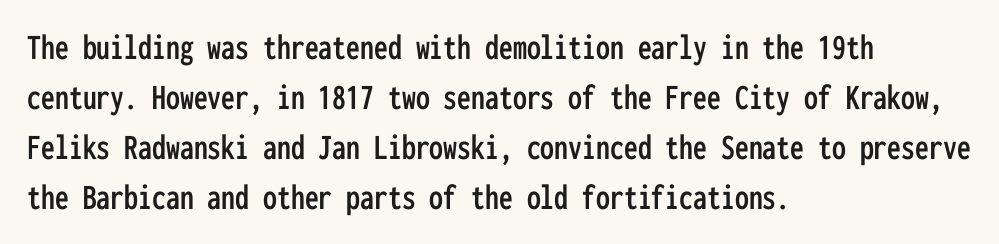
These lines are rendered in a fixed-pitch font. The font's upright variant was chosen for this text. Each line starts at the same left margin while the right side varies. The rendering uses a moderate line-height, typical for paragraphs. Look at the bottom of the vertical strokes: they stop flat, with no serifs. Students, note that the glyphs here touch the page at normal intervals.
